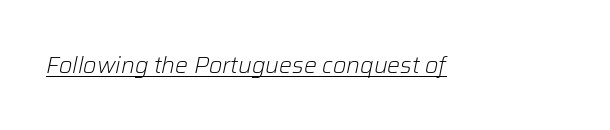
Q: Is the text bold? A: No.
Q: Is the text italic (slanted)? A: Yes, it leans right by about 12 degrees.
Q: Is the text underlined? A: Yes.
Q: Is the spacing between letters normal or unusually wide? A: Normal.
